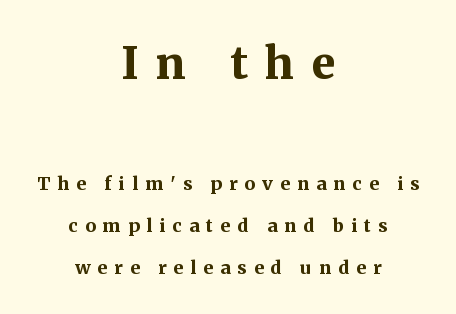
{"serif": "yes", "italic": "no", "bold": "yes", "weight": "bold", "width": "normal", "stroke_contrast": "medium", "x_height": "medium", "monospaced": "no", "underline": "no", "align": "center", "line_spacing": "loose", "line_spacing_ratio": 2.32, "letter_spacing": "wide", "letter_spacing_em": 0.4, "larger_block": "first", "size_ratio": 2.44, "glyph_px": 44}
